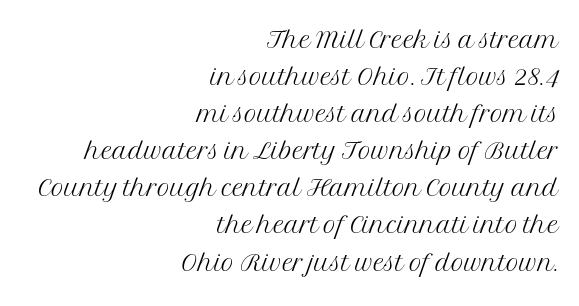
{"serif": "yes", "bold": "no", "weight": "light", "width": "normal", "stroke_contrast": "medium", "x_height": "medium", "monospaced": "no", "underline": "no", "align": "right", "line_spacing": "tight", "line_spacing_ratio": 1.06, "letter_spacing": "normal", "letter_spacing_em": 0.0, "glyph_px": 35}
